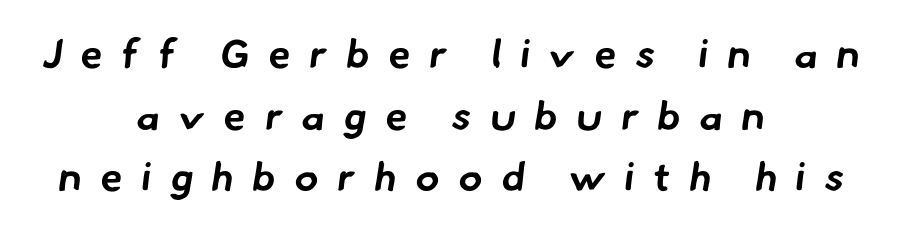
The image shows 40 px bold sans-serif type; set centered, normal line spacing (1.54x), unusually wide letter spacing (+0.47 em), not underlined; low stroke contrast and a small x-height.
